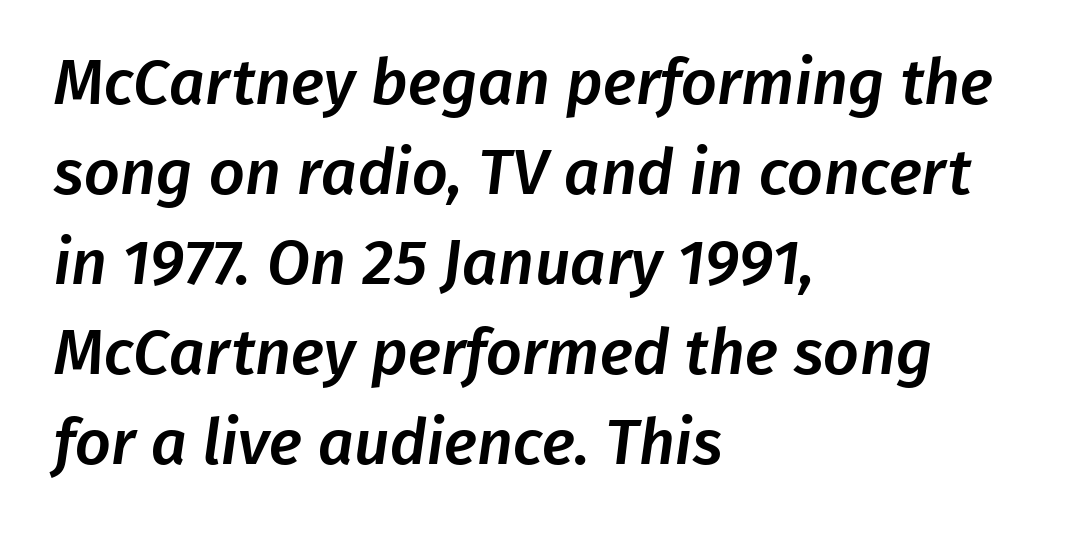
Spacing verdict: proportional, widths tailored to each character. Notice how the passage keeps a crisp vertical edge on the left only. A typesetter would call this leading conventional body-copy spacing. Nothing unusual about the tracking: characters are spaced as the font intends.
